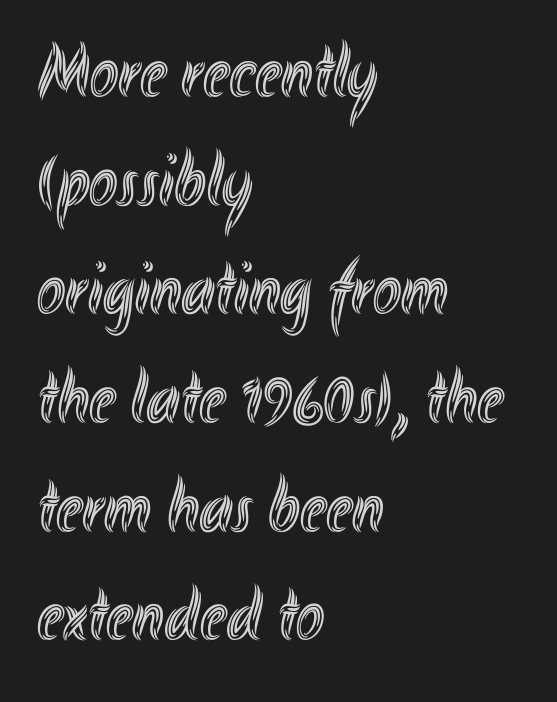
Q: Is the text italic (slanted)? A: Yes.
Q: Is the text underlined? A: No.
Q: How is the paragraph aligned? A: Left-aligned.
Q: Is the spacing between letters normal or unusually wide? A: Normal.
Q: Is the spacing between lines tight, normal or loose? A: Normal.
Q: Width (condensed, normal, or wide)? A: Condensed.
Q: x-height? A: Small.
Q: Monospaced? A: No.
